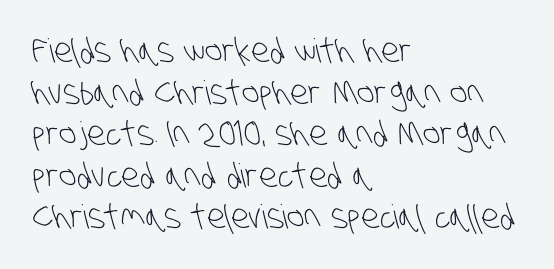
Stems here are at most as thick as an everyday book face. Are there feet on the stems? There aren't — it's a sans. The gap between lines stays unmarked. A typesetter would call this zero additional tracking.
